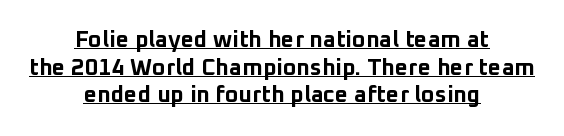
Is there an underline? Yes — a line sits under the letters. Set as a true bold cut, around the 700 mark. Horizontal alignment here is central, giving a formal, balanced look. The axis of the letterforms is exactly vertical. No extra tracking has been applied to these lines.
